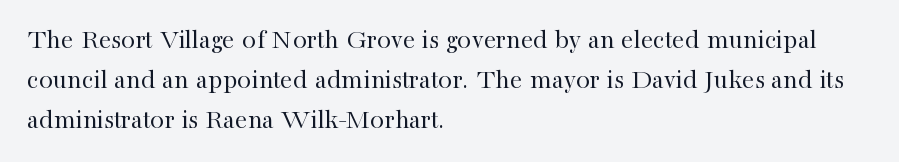
{"serif": "yes", "italic": "no", "bold": "no", "weight": "regular", "width": "normal", "stroke_contrast": "high", "x_height": "medium", "monospaced": "no", "underline": "no", "align": "left", "line_spacing": "normal", "line_spacing_ratio": 1.42, "letter_spacing": "normal", "letter_spacing_em": 0.0, "glyph_px": 28}
